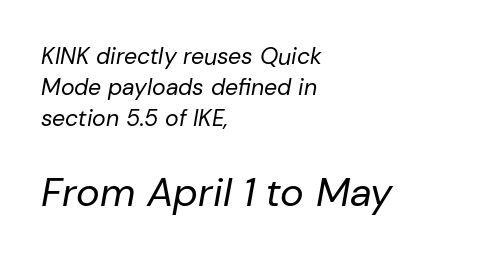
Weight class: somewhere from thin through regular. Line beginnings align vertically; line endings do not. The tracking reads as untouched default to a designer's eye. Each new line begins a customary step beneath the previous one.
